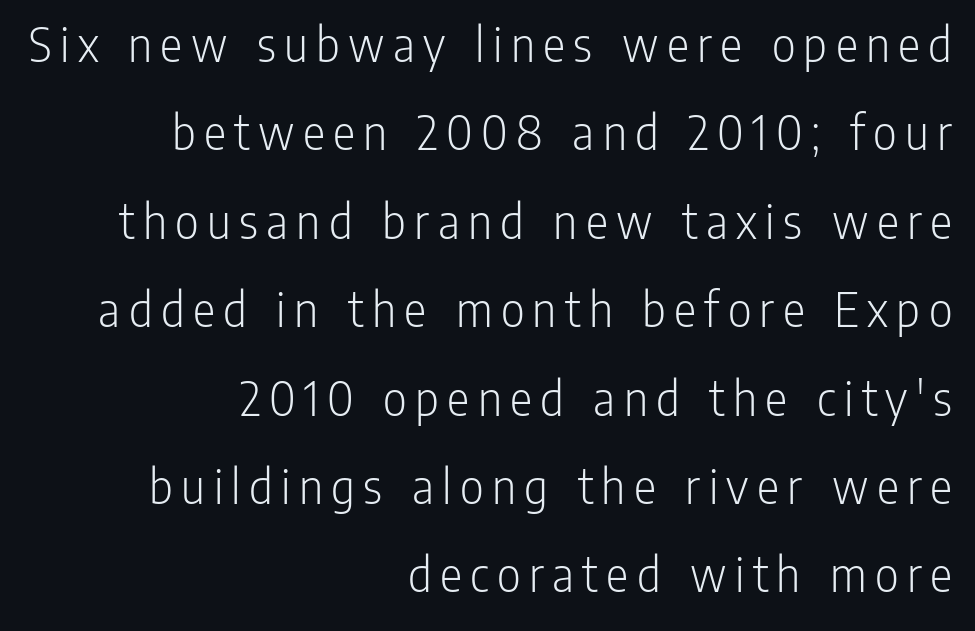
Q: Is the text bold? A: No.
Q: Is the text italic (slanted)? A: No, it is upright.
Q: Is the typeface a serif or a sans-serif typeface? A: Sans-serif.
Q: Is the text underlined? A: No.
Q: How is the paragraph aligned? A: Right-aligned.
Q: Is the spacing between lines tight, normal or loose? A: Normal.
Q: Width (condensed, normal, or wide)? A: Condensed.
Q: Stroke contrast? A: Low.
Q: x-height? A: Medium.
Q: Monospaced? A: No.
